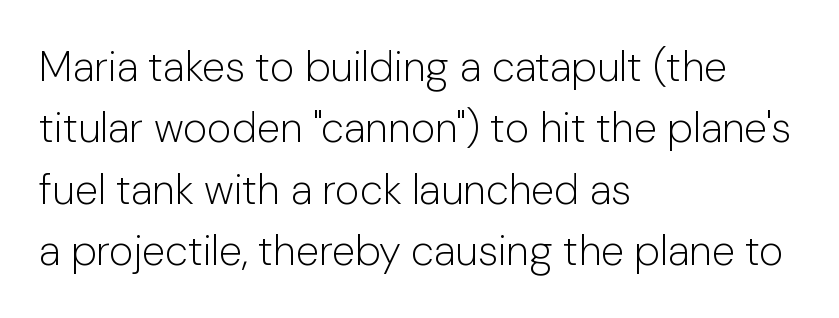
Q: Is the text bold? A: No.
Q: Is the text italic (slanted)? A: No, it is upright.
Q: Is the typeface a serif or a sans-serif typeface? A: Sans-serif.
Q: Is the text underlined? A: No.
Q: How is the paragraph aligned? A: Left-aligned.
Q: Is the spacing between letters normal or unusually wide? A: Normal.
Q: Is the spacing between lines tight, normal or loose? A: Normal.
Q: Width (condensed, normal, or wide)? A: Normal.
Q: Stroke contrast? A: Low.
Q: x-height? A: Medium.
Q: Monospaced? A: No.
